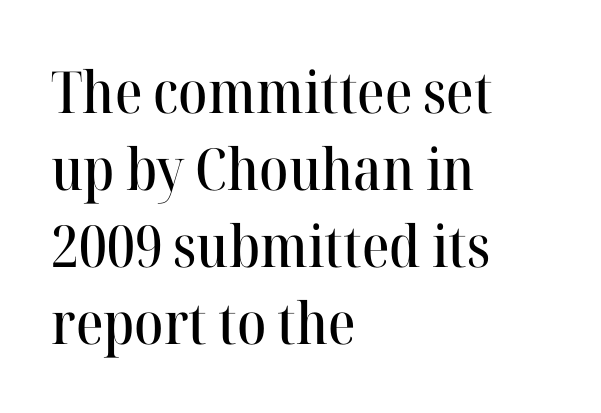
To sum up the face: it has serifs. Each line starts at the same left margin while the right side varies. Think of a printed novel: that variable character pitch is what you see here. Vertical strokes here are truly vertical. Regular leading.
